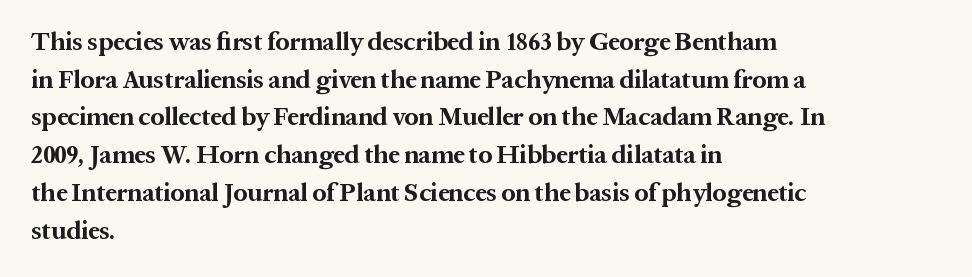
Students, note that the glyphs here touch the page at normal intervals. The vertical gap from one line to the next is medium. The lettering stays uniformly vertical, giving the passage a roman look. The lines are quadded left. Heft: maximum for text — a bold. Type without underlining.
